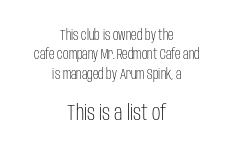
Posture: straight, roman, zero tilt. The zone under the glyphs is completely vacant. The later block is typeset at a bigger size than the earlier block. Does extra space separate the letters? No, they use regular spacing.
